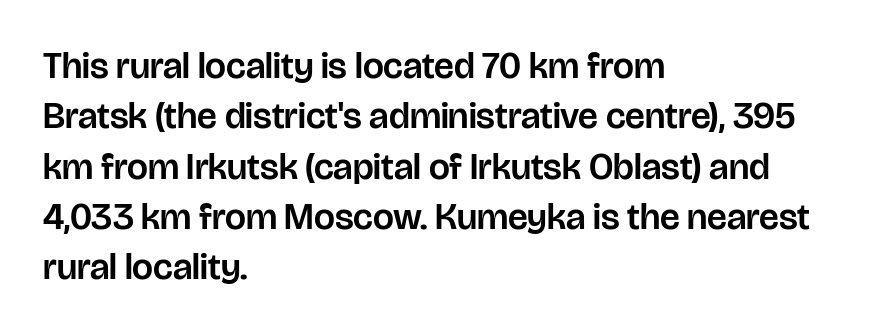
Q: Is the text italic (slanted)? A: No, it is upright.
Q: Is the typeface a serif or a sans-serif typeface? A: Sans-serif.
Q: Is the text underlined? A: No.
Q: How is the paragraph aligned? A: Left-aligned.
Q: Is the spacing between letters normal or unusually wide? A: Normal.
Q: Is the spacing between lines tight, normal or loose? A: Normal.
Q: Width (condensed, normal, or wide)? A: Normal.
Q: Stroke contrast? A: Low.
Q: x-height? A: Large.
Q: Monospaced? A: No.
